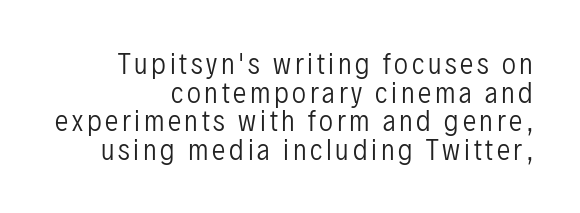
Q: Is the text bold? A: No.
Q: Is the text italic (slanted)? A: No, it is upright.
Q: Is the text underlined? A: No.
Q: How is the paragraph aligned? A: Right-aligned.
Q: Is the spacing between lines tight, normal or loose? A: Tight.
